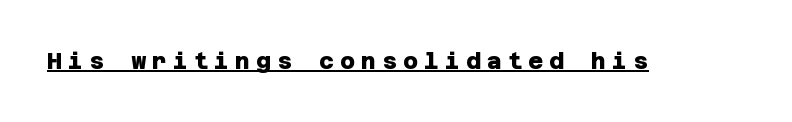
Q: Is the text bold? A: Yes.
Q: Is the text underlined? A: Yes.
Q: Is the spacing between letters normal or unusually wide? A: Unusually wide.
